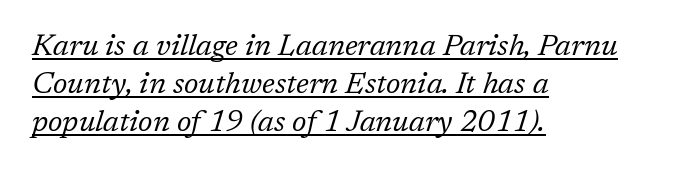
The image shows 30 px regular-weight serif type, italic (leaning right); set left-aligned, normal line spacing (1.26x), normal letter spacing, underlined; low stroke contrast and a medium x-height.
